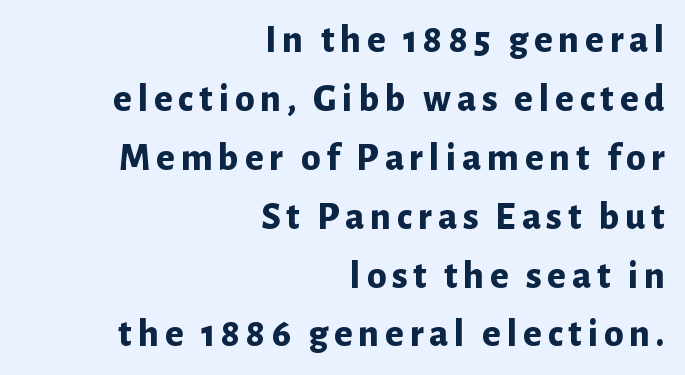
The image shows 39 px bold sans-serif type, upright; set right-aligned, normal line spacing (1.51x), not underlined; low stroke contrast and a medium x-height.
